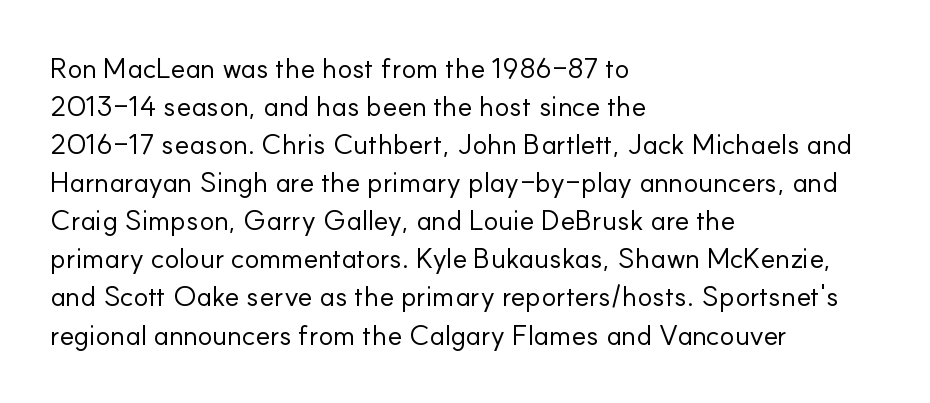
The image shows 28 px regular-weight sans-serif type, upright; set left-aligned, normal line spacing (1.36x), normal letter spacing, not underlined; low stroke contrast and a small x-height.
